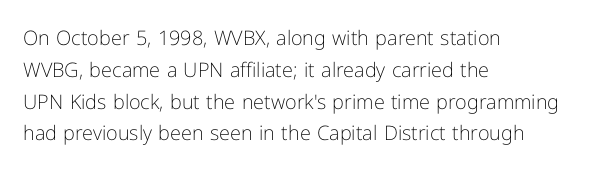
{"italic": "no", "bold": "no", "underline": "no", "align": "left", "line_spacing": "normal", "line_spacing_ratio": 1.59, "letter_spacing": "normal", "letter_spacing_em": 0.0, "glyph_px": 20}
